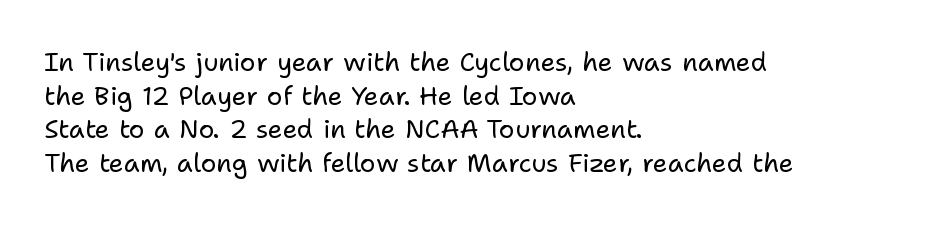
Interline gaps are of average width in this sample. In terms of posture, this sample is upright. Teacher's note: observe the even left margin — that is flush-left alignment. The cut favours lightness, reaching ordinary text weight at its darkest.
